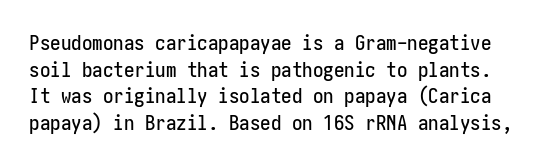
Q: Is the text italic (slanted)? A: No, it is upright.
Q: Is the text underlined? A: No.
Q: Is the spacing between letters normal or unusually wide? A: Normal.
Q: Is the spacing between lines tight, normal or loose? A: Normal.
